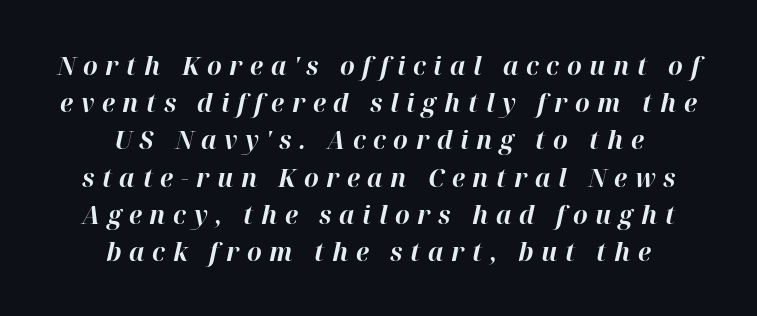
Heavy, bold letterforms. Descender tails drop into unmarked territory. Substantial extra tracking has been applied to these lines. The rendering positions every line midway between the sides.
